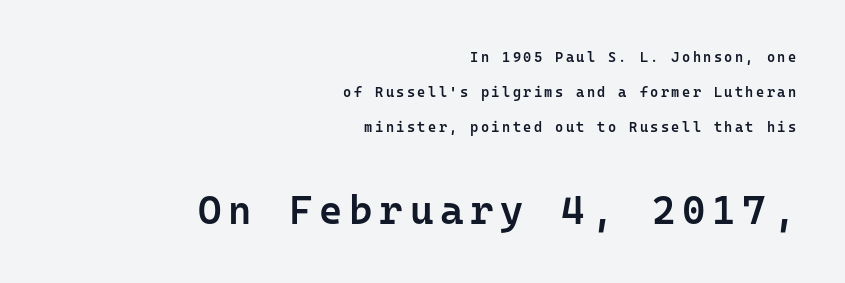
{"serif": "no", "italic": "no", "bold": "semi", "weight": "semibold", "width": "normal", "stroke_contrast": "low", "x_height": "medium", "monospaced": "yes", "underline": "no", "align": "right", "line_spacing": "loose", "line_spacing_ratio": 2.5, "larger_block": "second", "size_ratio": 2.86, "glyph_px": 40}
